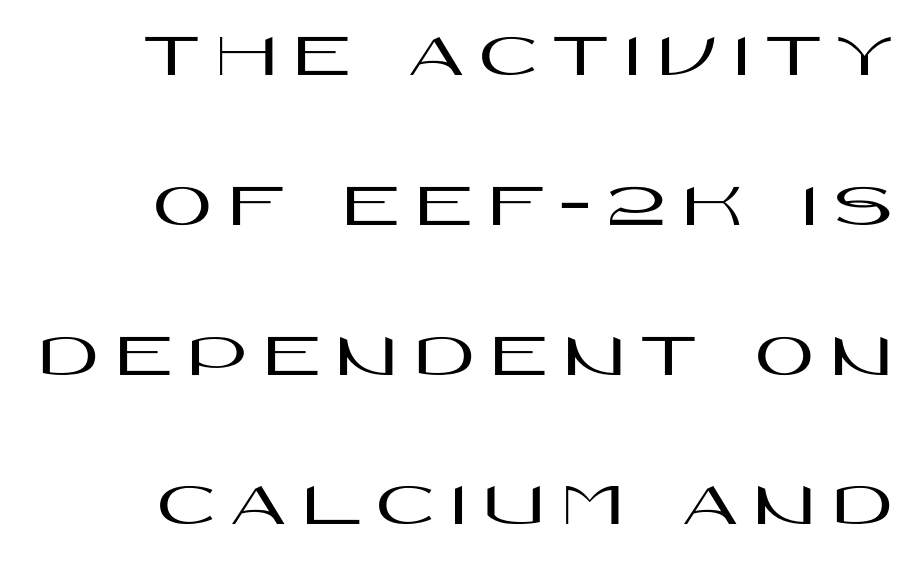
{"serif": "no", "italic": "no", "width": "wide", "stroke_contrast": "high", "x_height": "large", "monospaced": "no", "underline": "no", "line_spacing": "loose", "line_spacing_ratio": 2.34, "letter_spacing": "wide", "letter_spacing_em": 0.25, "glyph_px": 64}
